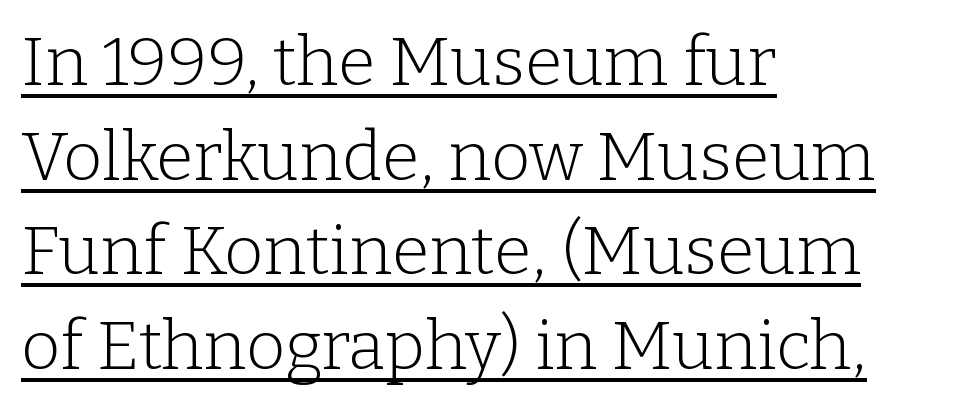
The image shows 68 px light serif type, upright; set left-aligned, normal line spacing (1.39x), normal letter spacing, underlined; low stroke contrast and a medium x-height.
